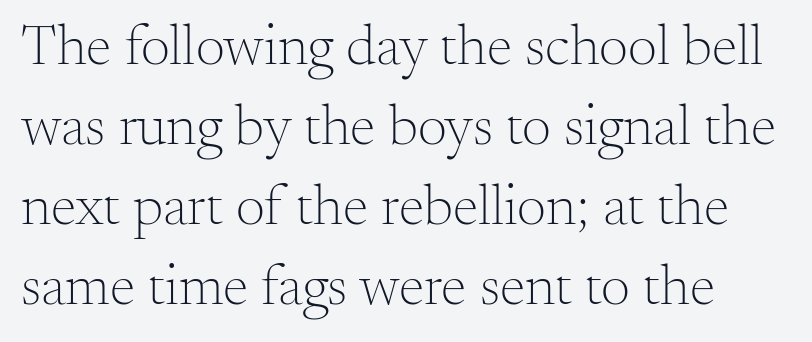
Regular leading. The letterforms sit shoulder to shoulder at normal distance. When letters stand straight like this, we call the style roman or upright. The specimen omits any rule beneath the text block's lines. The font is comparable to plain body text, perhaps lighter.
